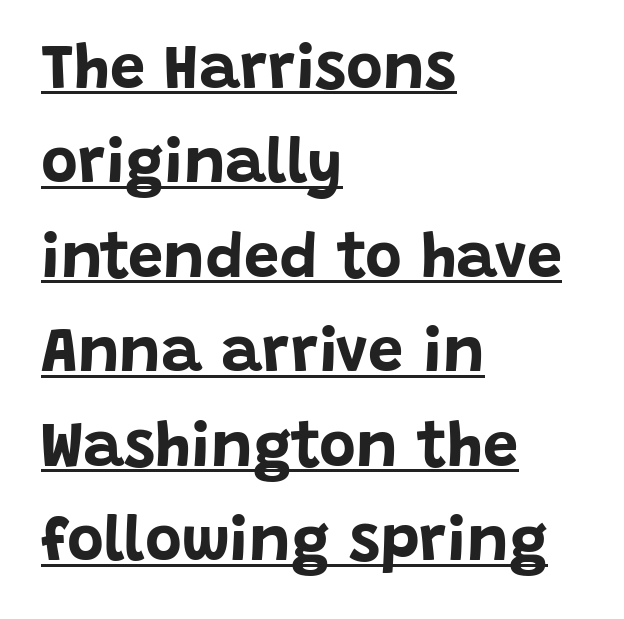
{"serif": "no", "italic": "no", "bold": "yes", "weight": "bold", "width": "normal", "stroke_contrast": "low", "x_height": "large", "monospaced": "no", "underline": "yes", "align": "left", "line_spacing": "normal", "line_spacing_ratio": 1.5, "letter_spacing": "normal", "letter_spacing_em": 0.0, "glyph_px": 63}
